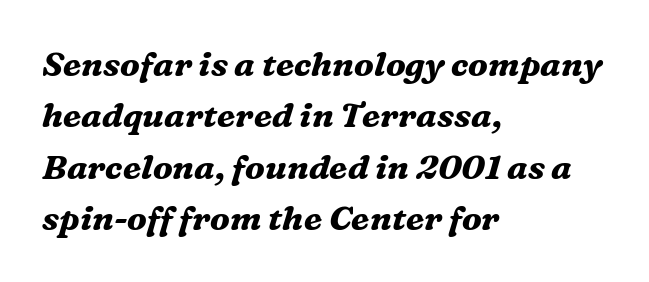
The image shows 34 px bold serif type, italic (leaning right); set left-aligned, normal line spacing (1.51x), normal letter spacing, not underlined; medium stroke contrast and a medium x-height.
